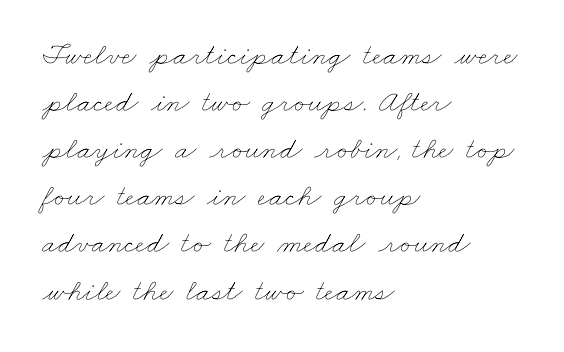
The image shows 31 px thin, wide type; set left-aligned, normal line spacing (1.52x), normal letter spacing, not underlined; low stroke contrast and a small x-height.
